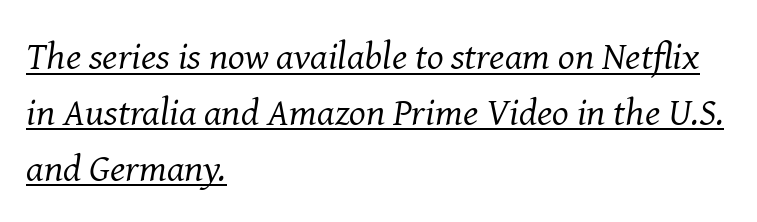
Q: Is the text bold? A: No.
Q: Is the text italic (slanted)? A: Yes, it leans right by about 8 degrees.
Q: Is the typeface a serif or a sans-serif typeface? A: Serif.
Q: Is the text underlined? A: Yes.
Q: How is the paragraph aligned? A: Left-aligned.
Q: Is the spacing between letters normal or unusually wide? A: Normal.
Q: Is the spacing between lines tight, normal or loose? A: Normal.
Q: Width (condensed, normal, or wide)? A: Normal.
Q: Stroke contrast? A: Medium.
Q: x-height? A: Medium.
Q: Monospaced? A: No.
